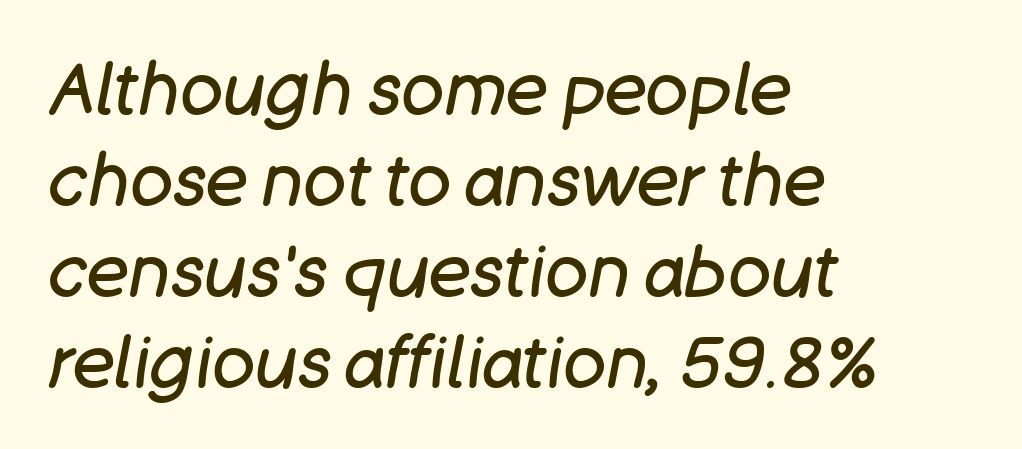
No heavy texture on the line: the type isn't bold. Quick note: italic. The rendering uses natural spacing where letterforms have individual widths. The baseline area is clear. The leading is moderate, giving the passage an even texture. Nobody touched the tracking dial on this one.
